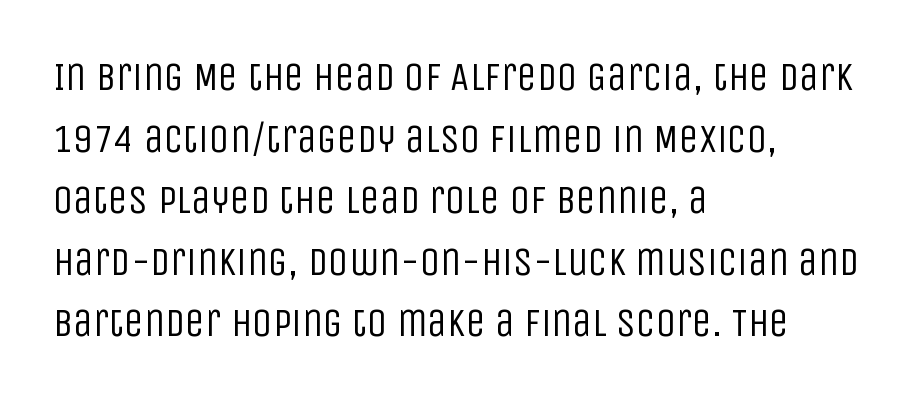
The image shows 40 px regular-weight, condensed sans-serif type, upright; set left-aligned, normal line spacing (1.54x), normal letter spacing, not underlined; low stroke contrast and a large x-height.
